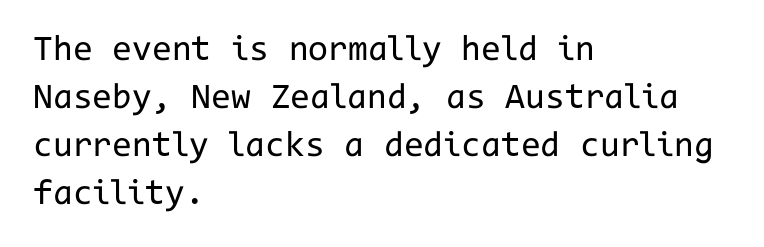
The letters carry no serifs — their stems end cleanly without finishing strokes. The type is set solid horizontally, with unmodified tracking. The zone under the glyphs is completely vacant. Looks like terminal output: every glyph gets an equal slot. Layout note: lines flush left.
